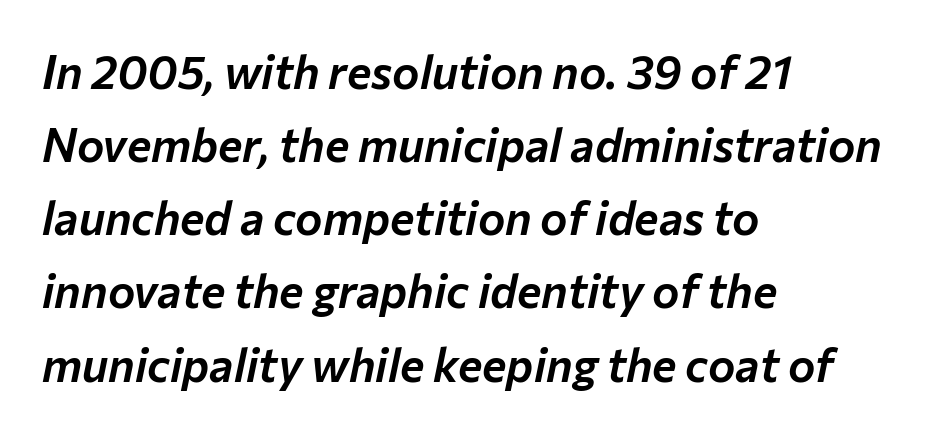
The image shows 46 px text type, italic (leaning right); set left-aligned, normal line spacing (1.59x), normal letter spacing, not underlined; low stroke contrast and a medium x-height.
